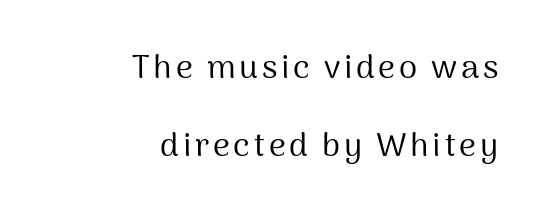
Q: Is the text bold? A: No.
Q: Is the text italic (slanted)? A: No, it is upright.
Q: Is the typeface a serif or a sans-serif typeface? A: Sans-serif.
Q: Is the text underlined? A: No.
Q: How is the paragraph aligned? A: Right-aligned.
Q: Is the spacing between lines tight, normal or loose? A: Loose.
Q: Width (condensed, normal, or wide)? A: Normal.
Q: Stroke contrast? A: Medium.
Q: x-height? A: Medium.
Q: Monospaced? A: No.
